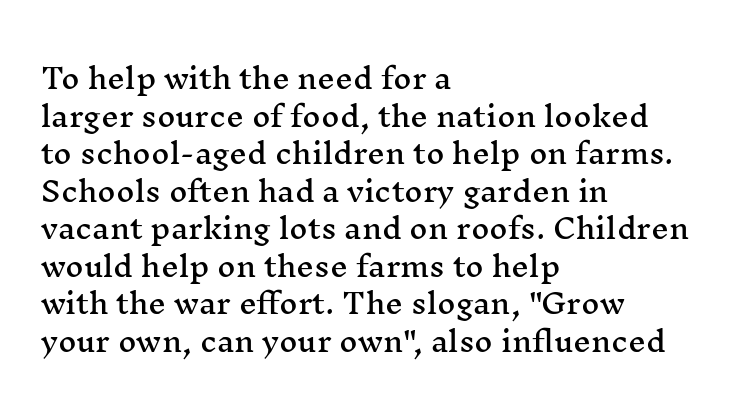
The image shows 28 px wide serif type, upright; set left-aligned, normal line spacing (1.34x), normal letter spacing, not underlined; medium stroke contrast and a medium x-height.
